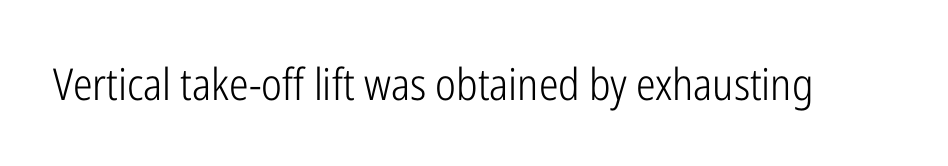
The image shows 44 px light, condensed sans-serif type, upright; set normal letter spacing, not underlined; low stroke contrast and a medium x-height.
